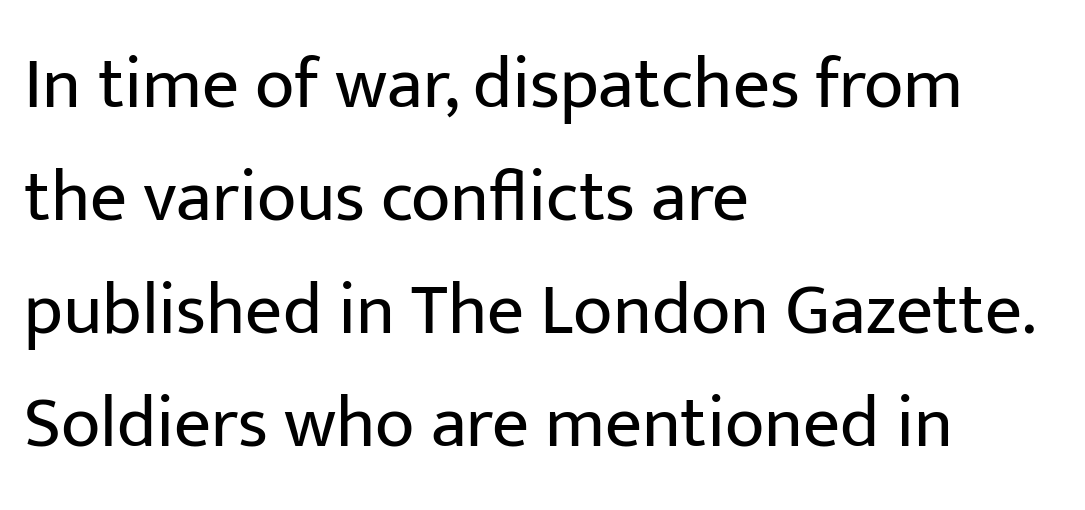
The image shows 73 px regular-weight sans-serif type, upright; set left-aligned, normal line spacing (1.55x), normal letter spacing, not underlined; low stroke contrast and a medium x-height.
